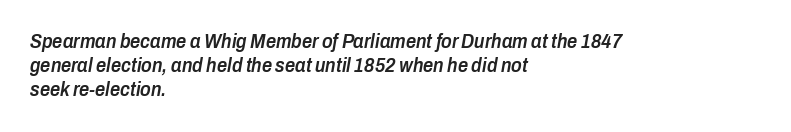
Q: Is the text bold? A: Semi-bold.
Q: Is the text italic (slanted)? A: Yes, it leans right by about 10 degrees.
Q: Is the text underlined? A: No.
Q: How is the paragraph aligned? A: Left-aligned.
Q: Is the spacing between letters normal or unusually wide? A: Normal.
